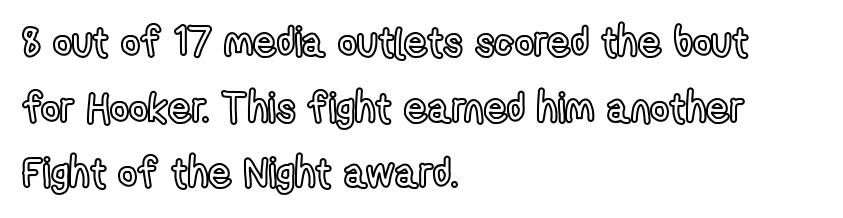
{"italic": "no", "width": "condensed", "x_height": "medium", "monospaced": "no", "underline": "no", "align": "left", "line_spacing": "normal", "line_spacing_ratio": 1.6, "letter_spacing": "normal", "letter_spacing_em": 0.0, "glyph_px": 41}
